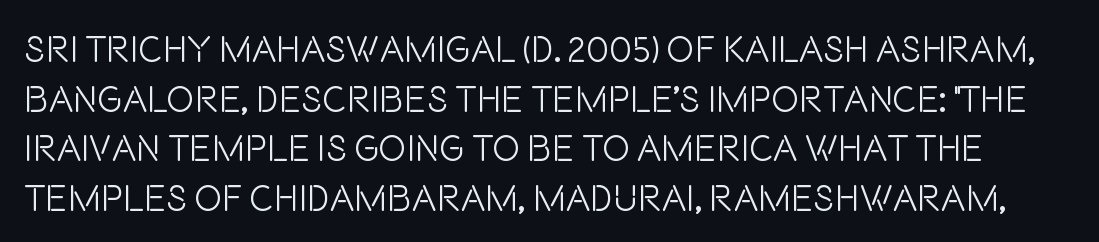
Q: Is the text bold? A: No.
Q: Is the text italic (slanted)? A: No, it is upright.
Q: Is the typeface a serif or a sans-serif typeface? A: Sans-serif.
Q: Is the text underlined? A: No.
Q: Is the spacing between letters normal or unusually wide? A: Normal.
Q: Is the spacing between lines tight, normal or loose? A: Normal.
Q: Width (condensed, normal, or wide)? A: Condensed.
Q: Stroke contrast? A: Low.
Q: x-height? A: Large.
Q: Monospaced? A: No.
